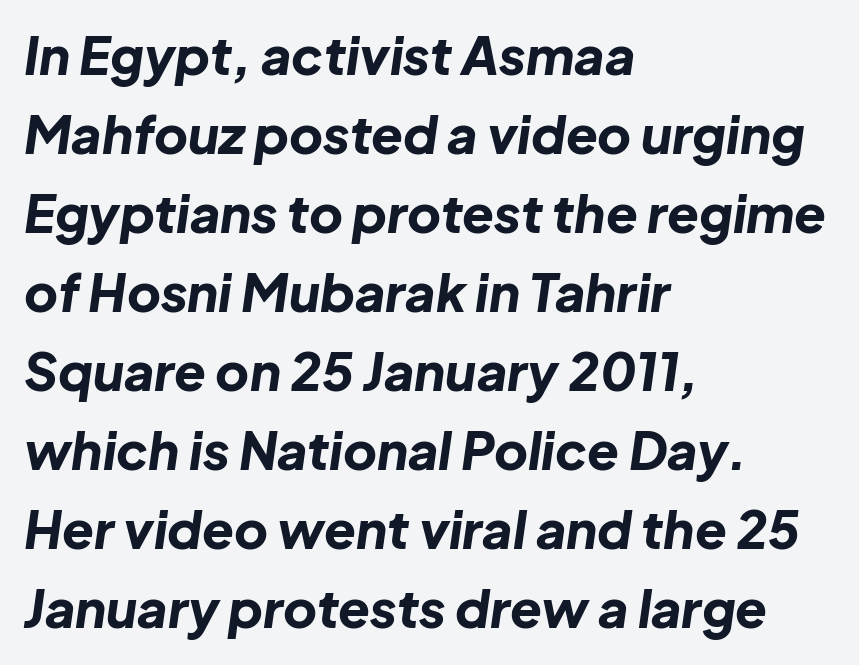
Q: Is the text bold? A: Yes.
Q: Is the text italic (slanted)? A: Yes, it leans right by about 8 degrees.
Q: Is the text underlined? A: No.
Q: How is the paragraph aligned? A: Left-aligned.
Q: Is the spacing between letters normal or unusually wide? A: Normal.
Q: Is the spacing between lines tight, normal or loose? A: Normal.
Q: Width (condensed, normal, or wide)? A: Normal.
Q: Stroke contrast? A: Low.
Q: x-height? A: Medium.
Q: Monospaced? A: No.
